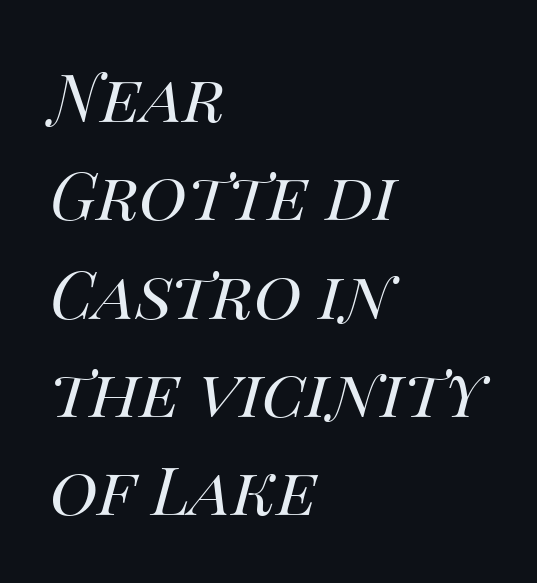
Q: Is the text bold? A: No.
Q: Is the text italic (slanted)? A: Yes, it leans right by about 14 degrees.
Q: Is the text underlined? A: No.
Q: How is the paragraph aligned? A: Left-aligned.
Q: Is the spacing between letters normal or unusually wide? A: Normal.
Q: Is the spacing between lines tight, normal or loose? A: Normal.
Q: Width (condensed, normal, or wide)? A: Normal.
Q: Stroke contrast? A: Medium.
Q: x-height? A: Large.
Q: Monospaced? A: No.
